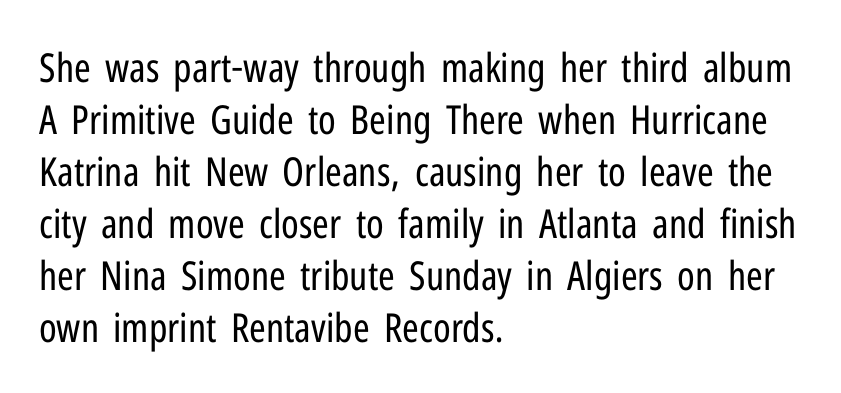
Q: Is the text bold? A: No.
Q: Is the text italic (slanted)? A: No, it is upright.
Q: Is the typeface a serif or a sans-serif typeface? A: Sans-serif.
Q: Is the text underlined? A: No.
Q: How is the paragraph aligned? A: Left-aligned.
Q: Is the spacing between letters normal or unusually wide? A: Normal.
Q: Is the spacing between lines tight, normal or loose? A: Normal.
Q: Width (condensed, normal, or wide)? A: Condensed.
Q: Stroke contrast? A: Low.
Q: x-height? A: Medium.
Q: Monospaced? A: No.
